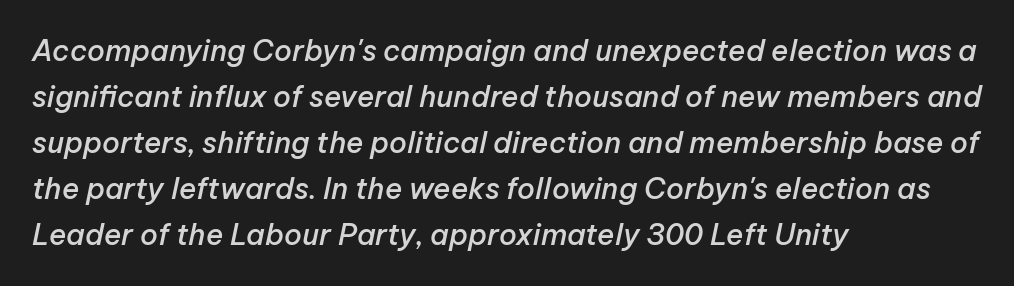
Only glyphs here, with clear space below each row. The letters are slanted; this is an italic face. Line starts are locked; line ends wander. A typesetter would call this zero additional tracking. A fair bit of extra ink — the face is semibold, not bold.
